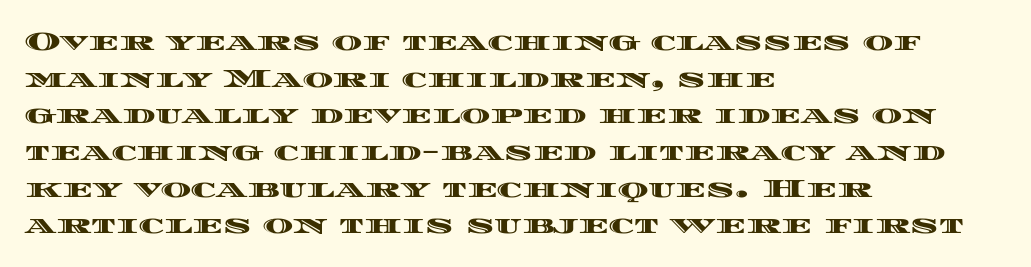
Q: Is the text italic (slanted)? A: No, it is upright.
Q: Is the text underlined? A: No.
Q: How is the paragraph aligned? A: Left-aligned.
Q: Is the spacing between letters normal or unusually wide? A: Normal.
Q: Is the spacing between lines tight, normal or loose? A: Normal.
